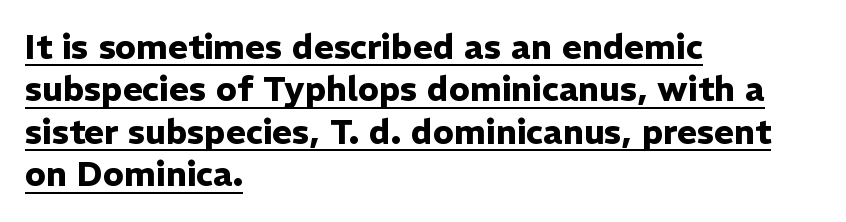
The image shows 34 px heavy sans-serif type, upright; set left-aligned, normal line spacing (1.25x), normal letter spacing, underlined; low stroke contrast and a medium x-height.
